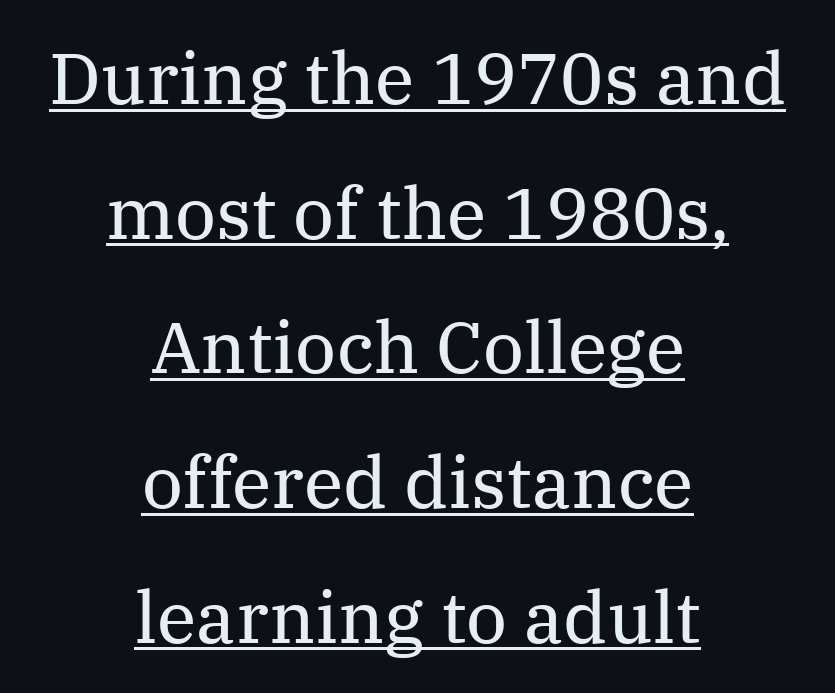
The face used here is proportionally spaced, like ordinary book or web type. Style check: upright. These lines are composed in type with serifs. This rendering features underlined lettering. The weight would be labelled regular, book, light, or lighter still.
